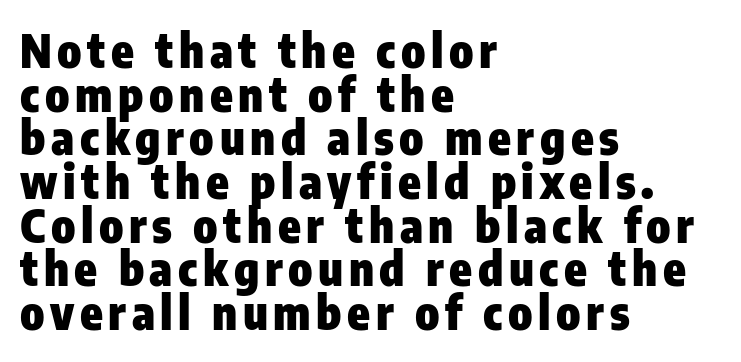
Q: Is the text bold? A: Yes.
Q: Is the text italic (slanted)? A: No, it is upright.
Q: Is the typeface a serif or a sans-serif typeface? A: Sans-serif.
Q: Is the text underlined? A: No.
Q: How is the paragraph aligned? A: Left-aligned.
Q: Is the spacing between lines tight, normal or loose? A: Tight.
Q: Width (condensed, normal, or wide)? A: Condensed.
Q: Stroke contrast? A: Low.
Q: x-height? A: Medium.
Q: Monospaced? A: No.
